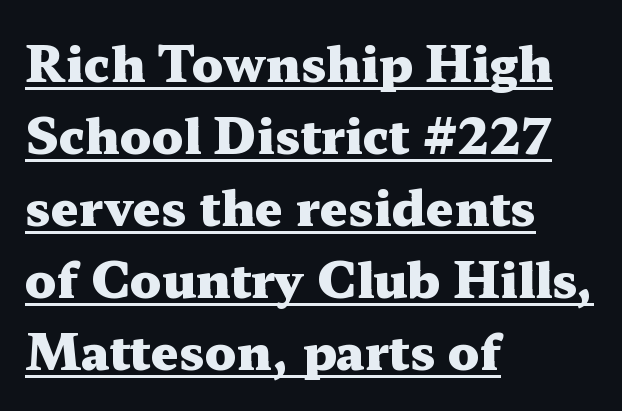
The image shows 49 px heavy, wide serif type, upright; set left-aligned, normal line spacing (1.47x), normal letter spacing, underlined; medium stroke contrast and a medium x-height.
